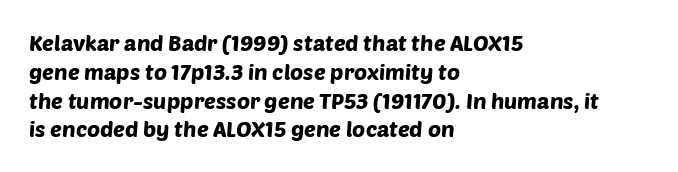
{"underline": "no", "align": "left", "line_spacing": "normal", "line_spacing_ratio": 1.31, "letter_spacing": "normal", "letter_spacing_em": 0.0, "glyph_px": 22}
